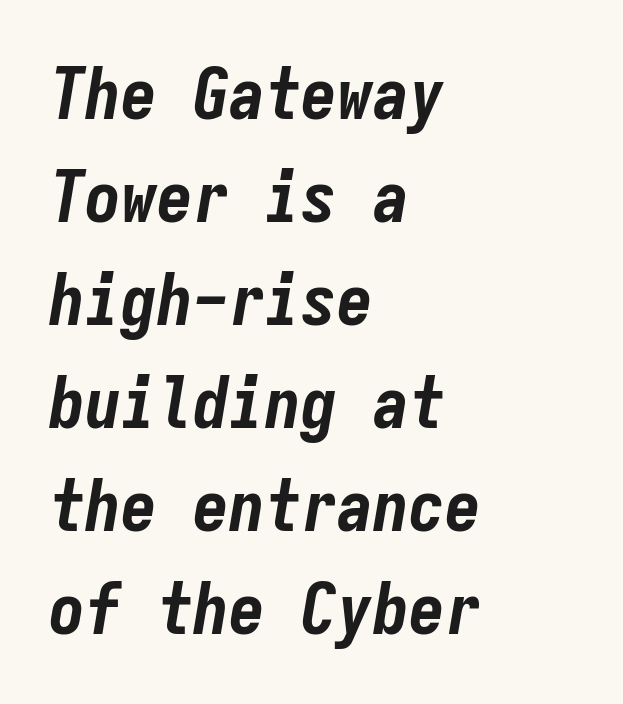
The leading is moderate, giving the passage an even texture. The lettering tilts uniformly, giving the passage an italic look. Here the designer chose a console-style face with uniform glyph widths. Each glyph is drawn with heavy, bold strokes.
